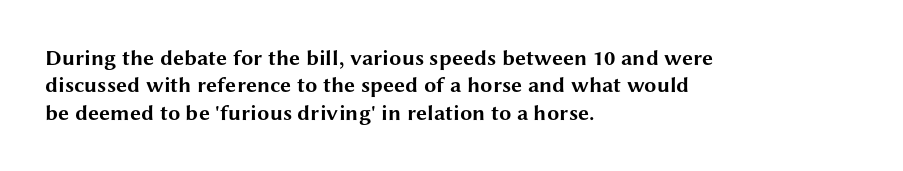
{"italic": "no", "bold": "yes", "underline": "no", "align": "left", "line_spacing_ratio": 1.24, "letter_spacing": "normal", "letter_spacing_em": 0.0, "glyph_px": 22}
